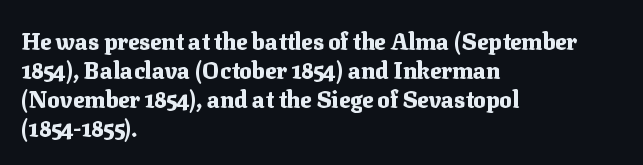
The typography opts for an upright posture over an oblique one. What weight is shown? A full bold with thick strokes. How would I describe the line gaps? Plain and ordinary. Each line starts at the same left margin while the right side varies.
